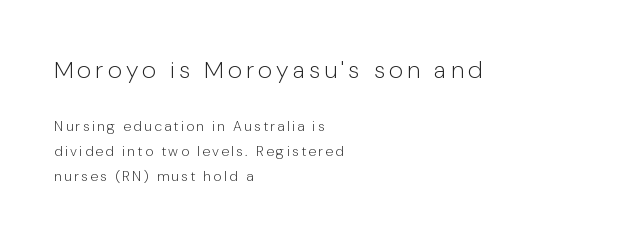
{"italic": "no", "bold": "no", "underline": "no", "align": "left", "line_spacing_ratio": 1.81, "larger_block": "first", "size_ratio": 1.71, "glyph_px": 24}
